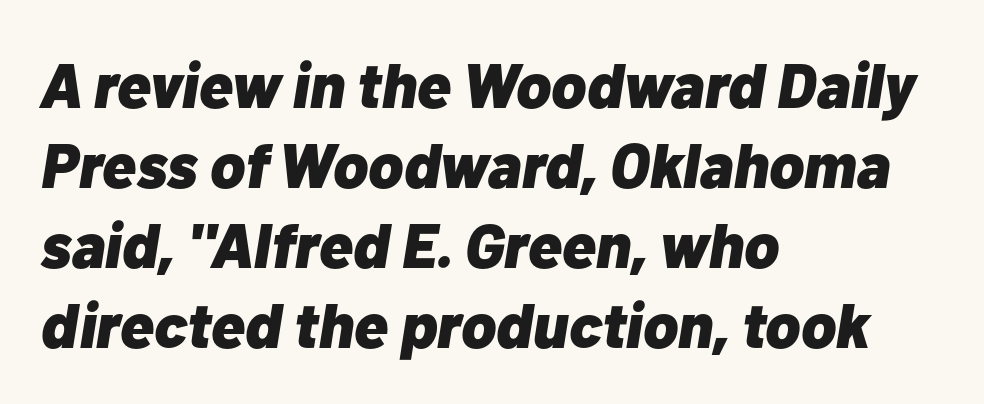
{"italic": "yes", "lean": "right", "slant_degrees": 10, "bold": "yes", "weight": "heavy", "width": "normal", "stroke_contrast": "low", "x_height": "medium", "monospaced": "no", "underline": "no", "align": "left", "line_spacing": "normal", "line_spacing_ratio": 1.27, "letter_spacing": "normal", "letter_spacing_em": 0.0, "glyph_px": 63}
